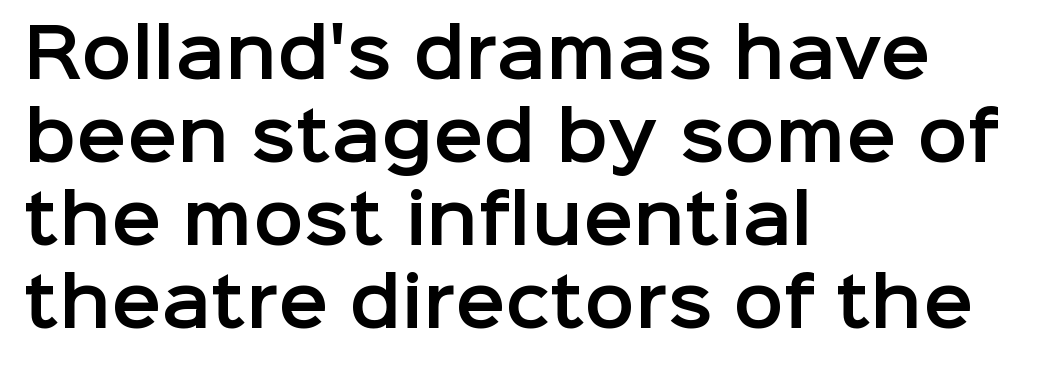
Rendered with straight, roman letterforms. Descender tails drop into unmarked territory. Look at the tracking — it's just the regular setting, nothing added. Think of a printed novel: that variable character pitch is what you see here. Nope, no serifs anywhere on these letters. In CSS terms this would be text-align: left.
